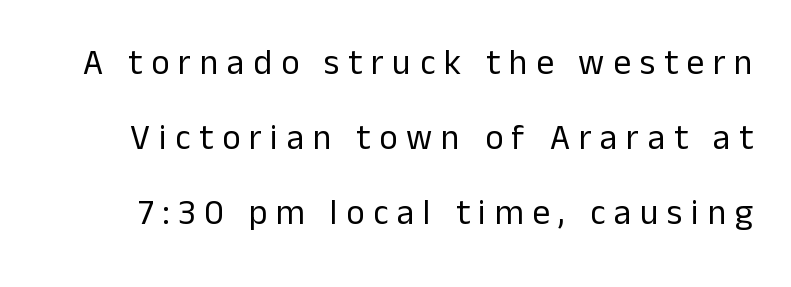
In terms of posture, this sample is upright. How are the letters spaced? Widely, with obvious added tracking. The characters display no serif detailing; their extremities are plain. The weight tops out at a normal text grade. This block would shrink considerably if given ordinary leading; it's expanded now. Spacing verdict: proportional, widths tailored to each character.
